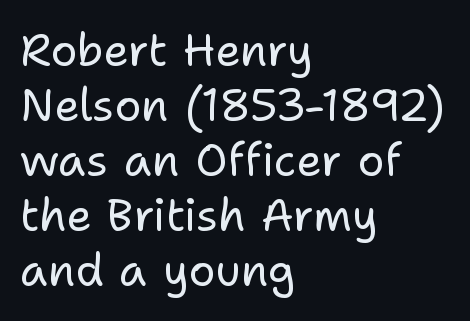
{"serif": "no", "italic": "no", "bold": "no", "weight": "regular", "width": "normal", "stroke_contrast": "low", "x_height": "medium", "monospaced": "no", "underline": "no", "align": "left", "line_spacing_ratio": 1.22, "letter_spacing": "normal", "letter_spacing_em": 0.0, "glyph_px": 45}
